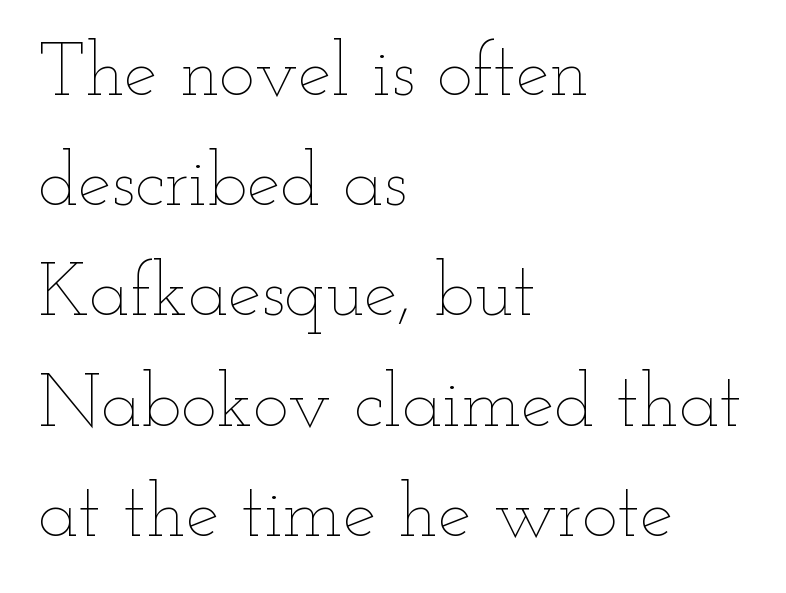
Q: Is the text bold? A: No.
Q: Is the text italic (slanted)? A: No, it is upright.
Q: Is the text underlined? A: No.
Q: How is the paragraph aligned? A: Left-aligned.
Q: Is the spacing between letters normal or unusually wide? A: Normal.
Q: Is the spacing between lines tight, normal or loose? A: Normal.
Q: Width (condensed, normal, or wide)? A: Wide.
Q: Stroke contrast? A: Low.
Q: x-height? A: Small.
Q: Monospaced? A: No.
